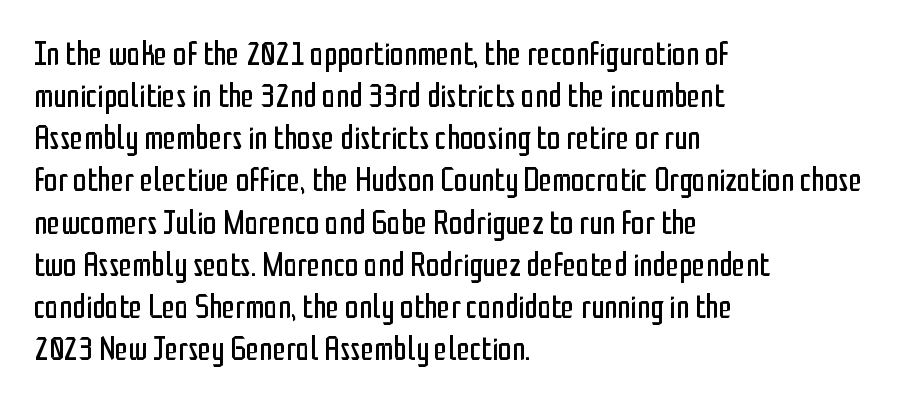
You can tell it's not italic because the verticals are truly vertical. A clean baseline with only descenders dipping below it. Glyph-to-glyph distance matches everyday printed text. Alignment: flush left. The face used here is proportionally spaced, like ordinary book or web type.
